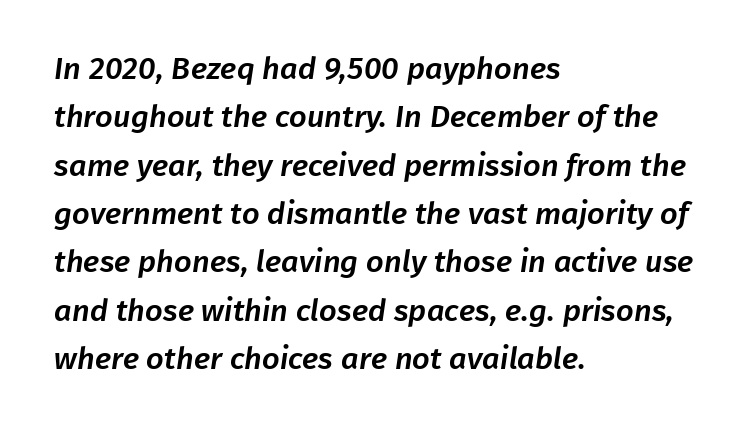
Q: Is the typeface a serif or a sans-serif typeface? A: Sans-serif.
Q: Is the text underlined? A: No.
Q: How is the paragraph aligned? A: Left-aligned.
Q: Is the spacing between letters normal or unusually wide? A: Normal.
Q: Is the spacing between lines tight, normal or loose? A: Normal.
Q: Width (condensed, normal, or wide)? A: Normal.
Q: Stroke contrast? A: Low.
Q: x-height? A: Medium.
Q: Monospaced? A: No.
